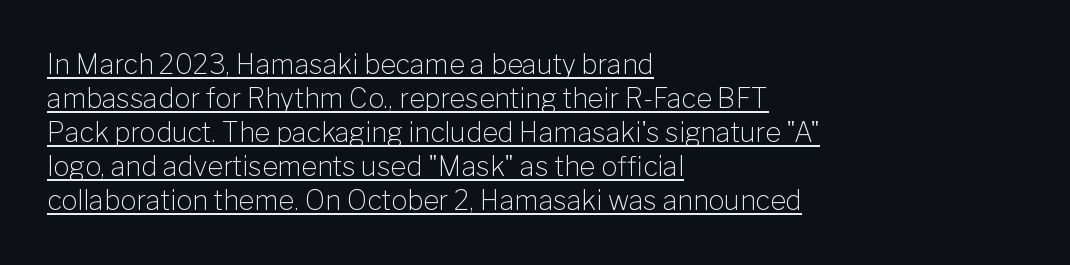
A rule runs beneath these lines of type. These lines sit exactly where default settings would place them. This rendering leaves character spacing at its baseline value. The specimen reads as upright at a glance.
